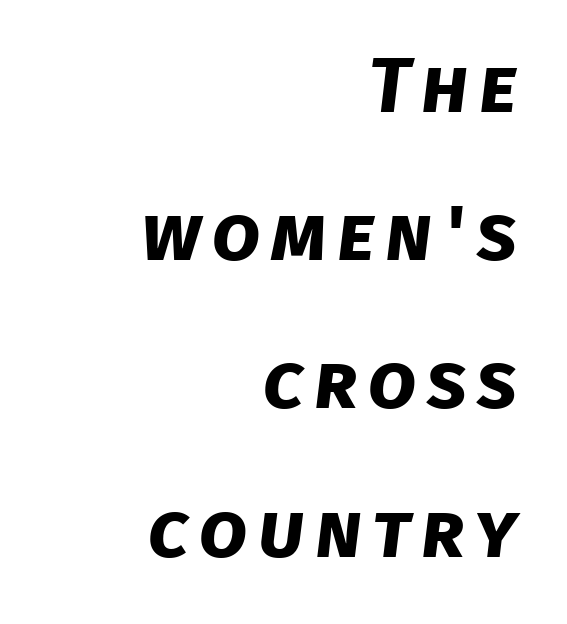
The image shows 78 px bold sans-serif type; set right-aligned, loose line spacing (1.9x), not underlined; low stroke contrast and a large x-height.
